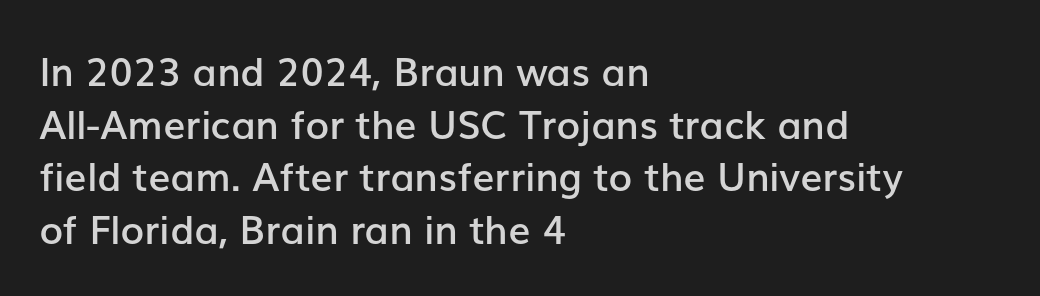
Q: Is the text bold? A: Semi-bold.
Q: Is the text italic (slanted)? A: No, it is upright.
Q: Is the typeface a serif or a sans-serif typeface? A: Sans-serif.
Q: Is the text underlined? A: No.
Q: How is the paragraph aligned? A: Left-aligned.
Q: Is the spacing between letters normal or unusually wide? A: Normal.
Q: Is the spacing between lines tight, normal or loose? A: Normal.
Q: Width (condensed, normal, or wide)? A: Normal.
Q: Stroke contrast? A: Low.
Q: x-height? A: Medium.
Q: Monospaced? A: No.
